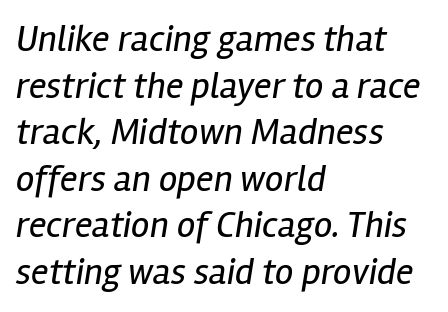
Q: Is the text bold? A: No.
Q: Is the text italic (slanted)? A: Yes, it leans right by about 12 degrees.
Q: Is the text underlined? A: No.
Q: How is the paragraph aligned? A: Left-aligned.
Q: Is the spacing between letters normal or unusually wide? A: Normal.
Q: Is the spacing between lines tight, normal or loose? A: Normal.
Q: Width (condensed, normal, or wide)? A: Condensed.
Q: Stroke contrast? A: Low.
Q: x-height? A: Medium.
Q: Monospaced? A: No.
